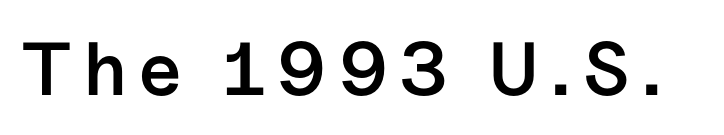
{"serif": "no", "italic": "no", "bold": "semi", "weight": "semibold", "width": "normal", "stroke_contrast": "low", "x_height": "medium", "monospaced": "no", "underline": "no", "glyph_px": 75}
